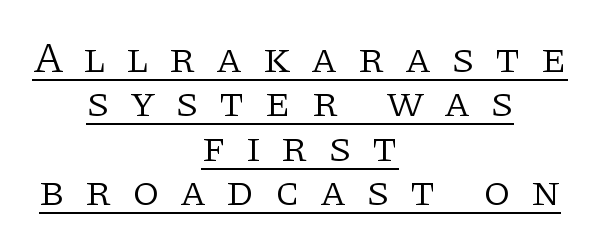
{"serif": "yes", "italic": "no", "bold": "no", "weight": "light", "width": "normal", "stroke_contrast": "low", "x_height": "large", "monospaced": "no", "underline": "yes", "align": "center", "line_spacing": "tight", "line_spacing_ratio": 1.03, "letter_spacing": "wide", "letter_spacing_em": 0.47, "glyph_px": 43}
